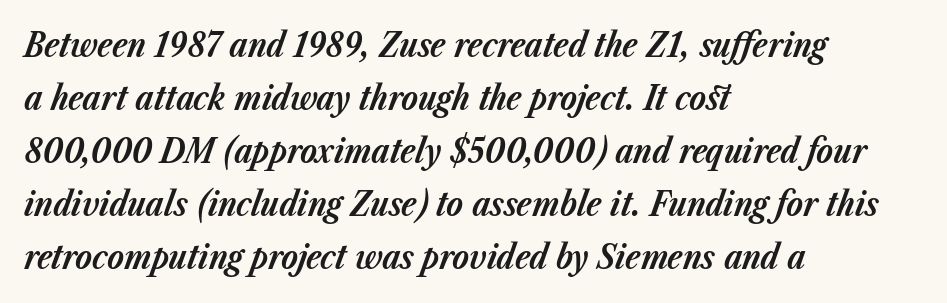
The image shows 34 px bold type, italic (leaning right); set left-aligned, normal line spacing (1.56x), normal letter spacing, not underlined; low stroke contrast and a medium x-height.
